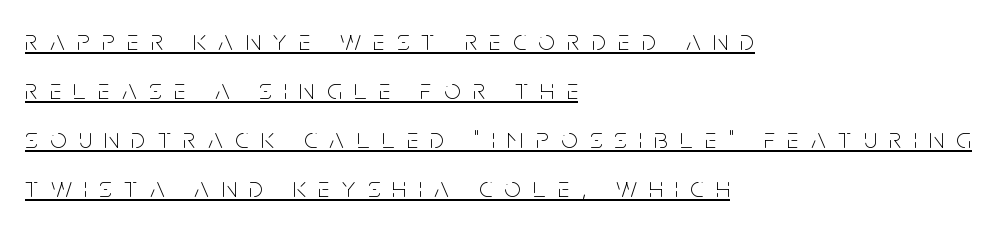
Q: Is the text bold? A: No.
Q: Is the text italic (slanted)? A: No, it is upright.
Q: Is the typeface a serif or a sans-serif typeface? A: Sans-serif.
Q: Is the text underlined? A: Yes.
Q: How is the paragraph aligned? A: Left-aligned.
Q: Is the spacing between letters normal or unusually wide? A: Unusually wide.
Q: Is the spacing between lines tight, normal or loose? A: Normal.
Q: Width (condensed, normal, or wide)? A: Condensed.
Q: Stroke contrast? A: Low.
Q: x-height? A: Large.
Q: Monospaced? A: No.
